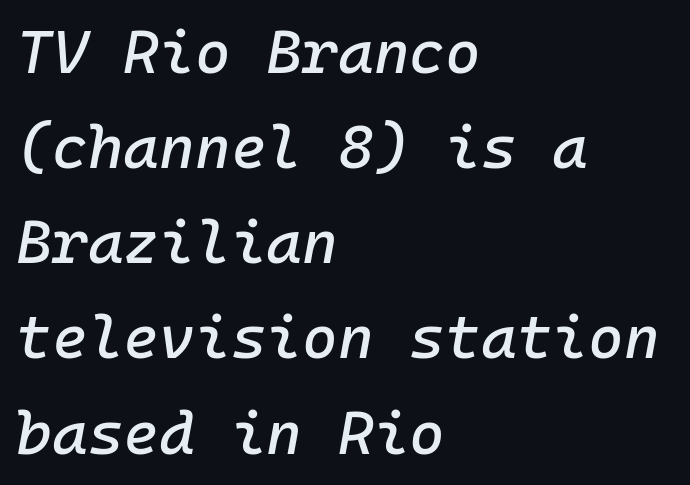
The image shows 61 px text type, italic (leaning right), monospaced; set left-aligned, normal line spacing (1.56x), normal letter spacing, not underlined; low stroke contrast and a medium x-height.
